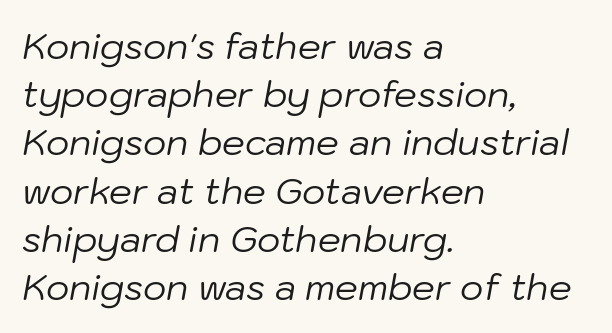
The image shows 36 px regular-weight type, italic (leaning right); set left-aligned, normal line spacing (1.34x), normal letter spacing, not underlined; low stroke contrast and a medium x-height.
